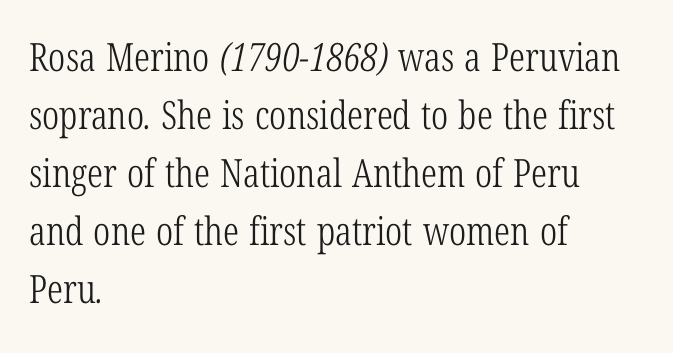
This sample uses plain, unmodified letter spacing. Is this a sans? No — the strokes have serifs. Each new line begins a customary step beneath the previous one. In CSS terms this would be text-align: left. The glyphs are unaccompanied by any horizontal stroke below them.
